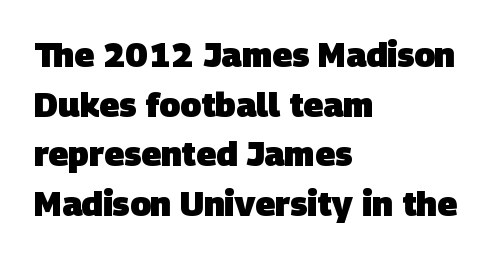
I'd call this a sans setting — the letters go barefoot. Character widths vary here, with narrow letters taking less room than wide ones. The gap between lines stays unmarked. As a designer I'd log this as weight 700, bold. Default kerning and tracking; the words read as compact shapes. Leading matches the norm, producing a regular column.
